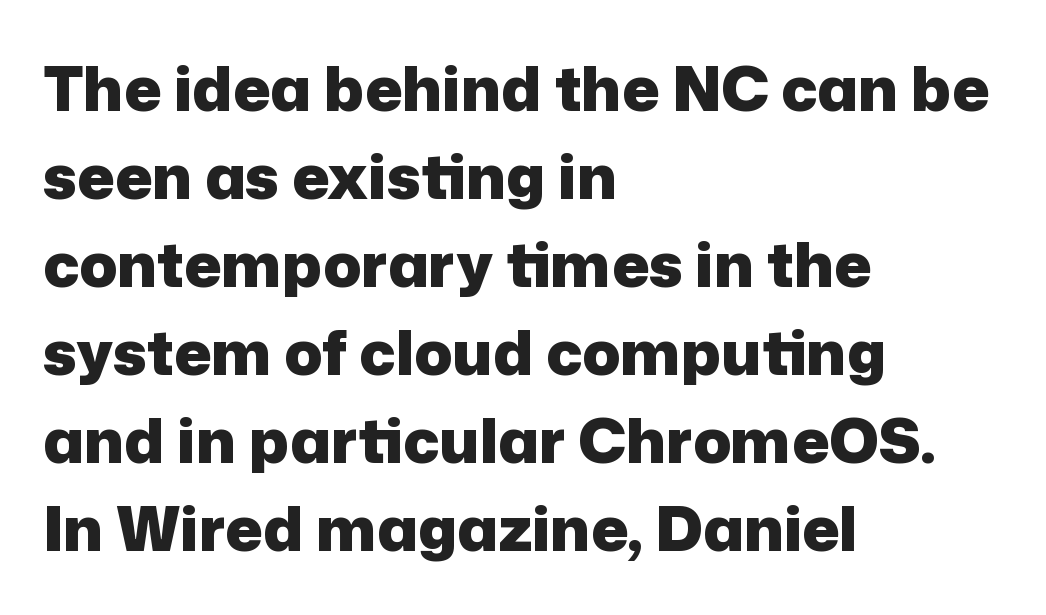
The image shows 62 px heavy sans-serif type, upright; set left-aligned, normal line spacing (1.42x), normal letter spacing, not underlined; low stroke contrast and a medium x-height.
